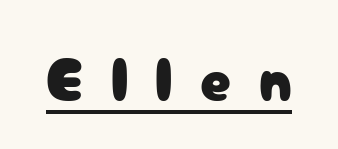
{"serif": "no", "italic": "no", "width": "normal", "stroke_contrast": "low", "x_height": "medium", "monospaced": "no", "underline": "yes", "letter_spacing": "wide", "letter_spacing_em": 0.45, "glyph_px": 61}
